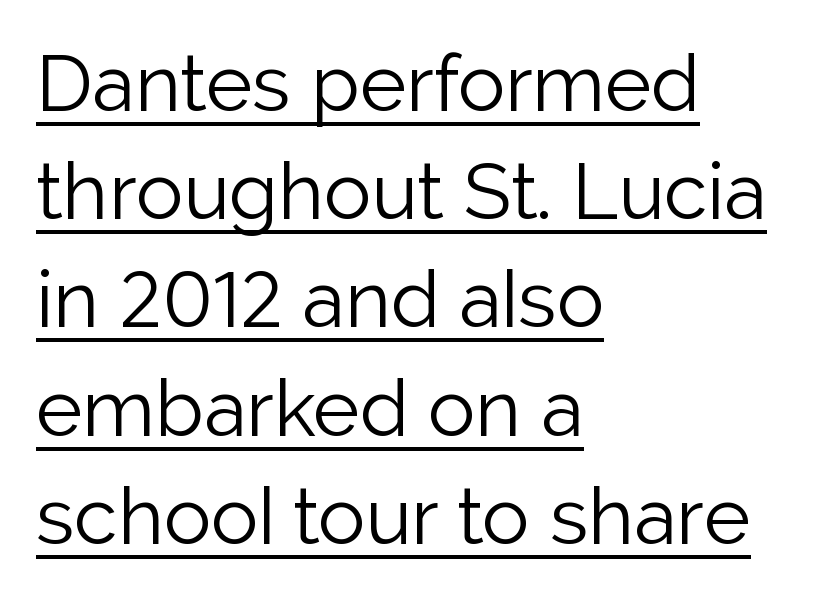
{"serif": "no", "italic": "no", "bold": "no", "weight": "light", "width": "normal", "stroke_contrast": "low", "x_height": "medium", "monospaced": "no", "underline": "yes", "align": "left", "line_spacing": "normal", "line_spacing_ratio": 1.37, "letter_spacing": "normal", "letter_spacing_em": 0.0, "glyph_px": 79}
